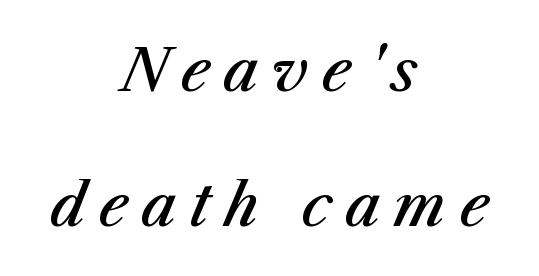
Q: Is the text bold? A: Semi-bold.
Q: Is the text italic (slanted)? A: Yes, it leans right by about 23 degrees.
Q: Is the text underlined? A: No.
Q: How is the paragraph aligned? A: Centered.
Q: Is the spacing between letters normal or unusually wide? A: Unusually wide.
Q: Is the spacing between lines tight, normal or loose? A: Loose.
Q: Width (condensed, normal, or wide)? A: Normal.
Q: Stroke contrast? A: Medium.
Q: x-height? A: Medium.
Q: Monospaced? A: No.
